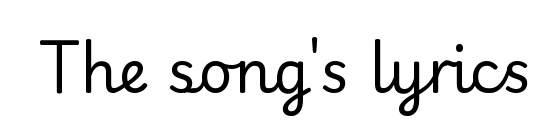
The letters carry serifs — small finishing strokes at the ends of their stems. Between one letter and the next there's only the usual sliver of space. The face looks like a standard text weight, possibly lighter. A clean baseline with only descenders dipping below it.
